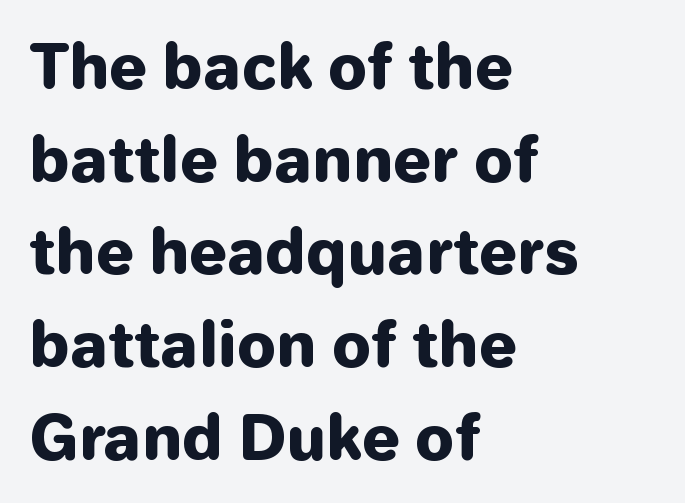
{"serif": "no", "italic": "no", "bold": "yes", "weight": "heavy", "width": "normal", "stroke_contrast": "low", "x_height": "medium", "monospaced": "no", "underline": "no", "align": "left", "line_spacing": "normal", "line_spacing_ratio": 1.52, "letter_spacing": "normal", "letter_spacing_em": 0.0, "glyph_px": 61}
